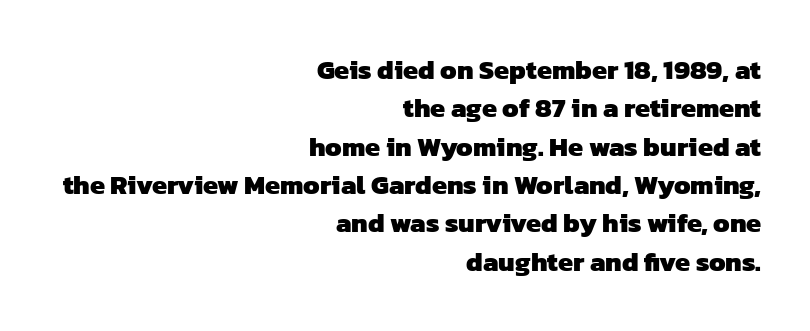
One-word summary of the alignment: right. Tracking here is standard; glyphs follow each other at the usual distance. Summary of weight: heavy, a full bold. The space beneath each line is pristine and unruled. Vertically, the passage feels balanced, rows spaced as you'd expect.
